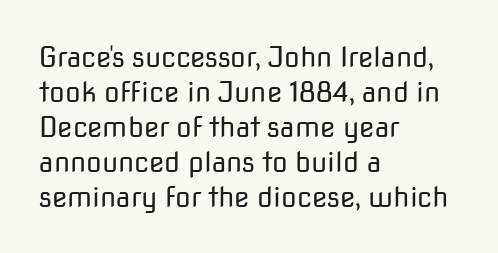
{"serif": "no", "italic": "no", "bold": "no", "weight": "regular", "width": "normal", "stroke_contrast": "low", "x_height": "medium", "monospaced": "no", "underline": "no", "align": "left", "line_spacing": "normal", "line_spacing_ratio": 1.25, "letter_spacing": "normal", "letter_spacing_em": 0.0, "glyph_px": 28}
